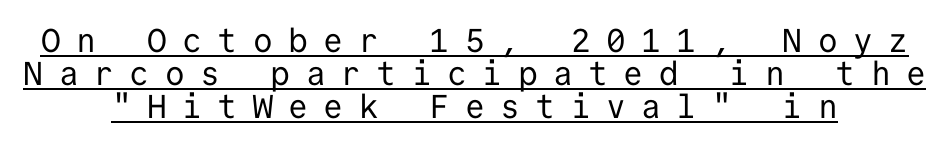
The image shows 33 px regular-weight sans-serif type, upright, monospaced; set centered, tight line spacing (1.0x), unusually wide letter spacing (+0.47 em), underlined; low stroke contrast and a medium x-height.
